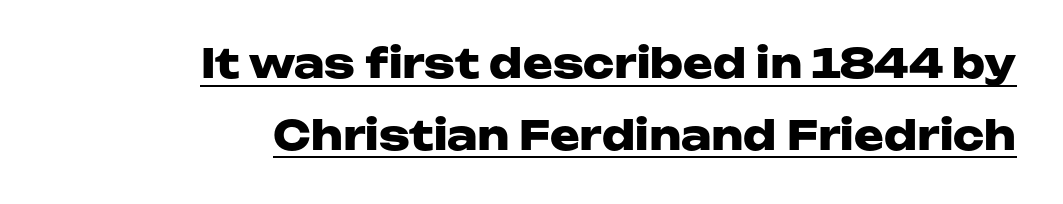
Q: Is the text bold? A: Yes.
Q: Is the text italic (slanted)? A: No, it is upright.
Q: Is the typeface a serif or a sans-serif typeface? A: Sans-serif.
Q: Is the text underlined? A: Yes.
Q: How is the paragraph aligned? A: Right-aligned.
Q: Is the spacing between letters normal or unusually wide? A: Normal.
Q: Width (condensed, normal, or wide)? A: Wide.
Q: Stroke contrast? A: Low.
Q: x-height? A: Medium.
Q: Monospaced? A: No.
